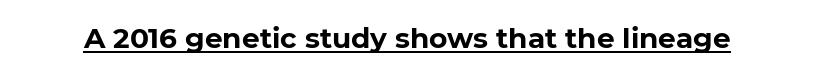
These lines are composed in type without serifs. How are the letters spaced? Ordinarily, with no added tracking. Caption: bold face, heavy strokes. This is underlined copy, the kind a proofreader might mark for attention. This sample uses an upright cut, with every glyph sitting square on the baseline. Each letter keeps its own natural width here, so spacing adapts to shape.
